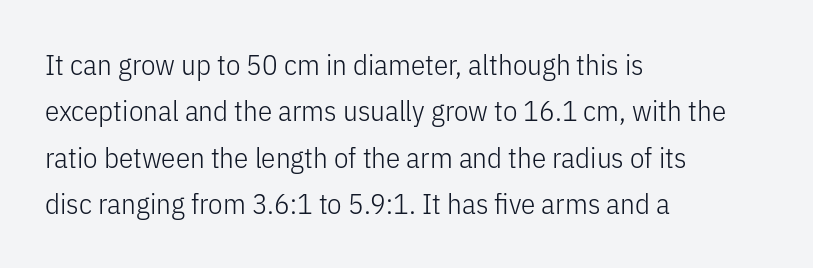
Q: Is the text bold? A: No.
Q: Is the text italic (slanted)? A: No, it is upright.
Q: Is the typeface a serif or a sans-serif typeface? A: Sans-serif.
Q: Is the text underlined? A: No.
Q: How is the paragraph aligned? A: Left-aligned.
Q: Is the spacing between letters normal or unusually wide? A: Normal.
Q: Is the spacing between lines tight, normal or loose? A: Normal.
Q: Width (condensed, normal, or wide)? A: Condensed.
Q: Stroke contrast? A: Low.
Q: x-height? A: Medium.
Q: Monospaced? A: No.
